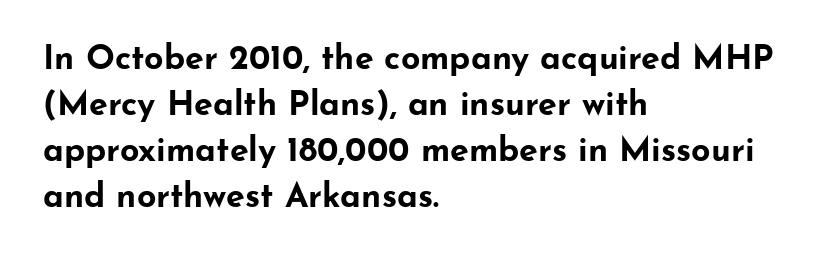
Q: Is the text bold? A: Yes.
Q: Is the text italic (slanted)? A: No, it is upright.
Q: Is the typeface a serif or a sans-serif typeface? A: Sans-serif.
Q: Is the text underlined? A: No.
Q: How is the paragraph aligned? A: Left-aligned.
Q: Is the spacing between letters normal or unusually wide? A: Normal.
Q: Is the spacing between lines tight, normal or loose? A: Normal.
Q: Width (condensed, normal, or wide)? A: Wide.
Q: Stroke contrast? A: Low.
Q: x-height? A: Small.
Q: Monospaced? A: No.
